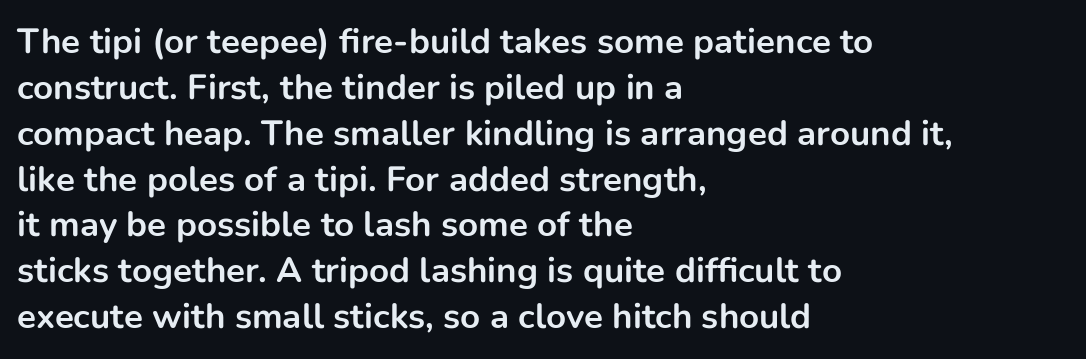
Q: Is the text bold? A: Yes.
Q: Is the text italic (slanted)? A: No, it is upright.
Q: Is the typeface a serif or a sans-serif typeface? A: Sans-serif.
Q: Is the text underlined? A: No.
Q: How is the paragraph aligned? A: Left-aligned.
Q: Is the spacing between letters normal or unusually wide? A: Normal.
Q: Is the spacing between lines tight, normal or loose? A: Normal.
Q: Width (condensed, normal, or wide)? A: Normal.
Q: Stroke contrast? A: Low.
Q: x-height? A: Medium.
Q: Monospaced? A: No.
